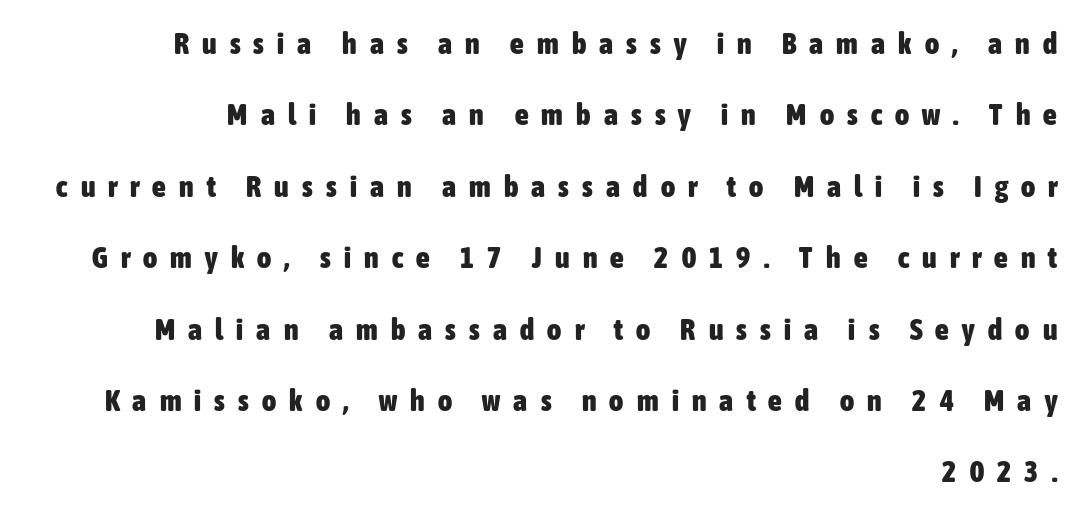
The image shows 30 px heavy, condensed sans-serif type, upright; set right-aligned, loose line spacing (2.38x), unusually wide letter spacing (+0.44 em), not underlined; low stroke contrast and a medium x-height.
